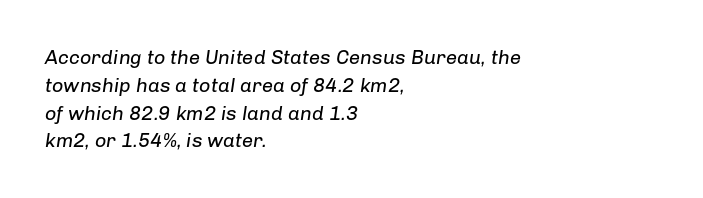
Q: Is the text bold? A: No.
Q: Is the text italic (slanted)? A: Yes, it leans right by about 8 degrees.
Q: Is the text underlined? A: No.
Q: How is the paragraph aligned? A: Left-aligned.
Q: Is the spacing between letters normal or unusually wide? A: Normal.
Q: Is the spacing between lines tight, normal or loose? A: Normal.
